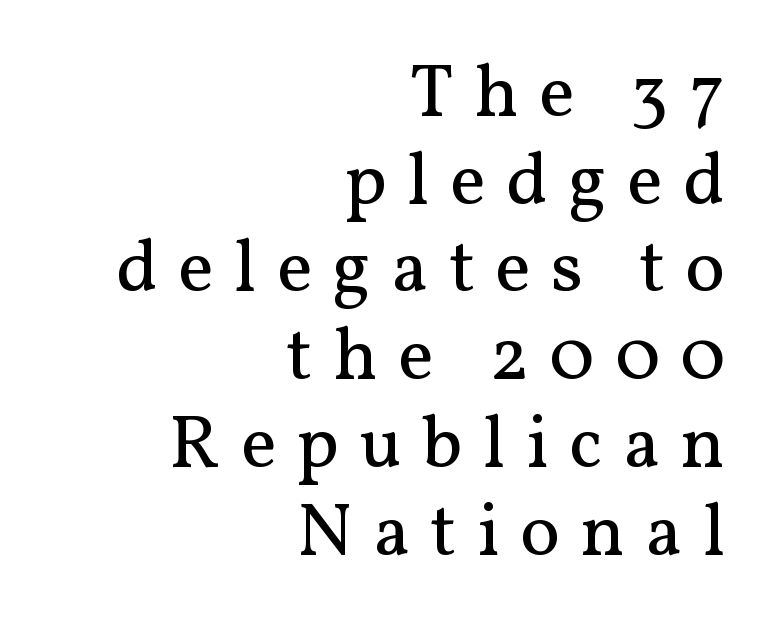
The image shows 75 px regular-weight serif type, upright; set right-aligned, line spacing 1.17x, unusually wide letter spacing (+0.27 em), not underlined; medium stroke contrast and a medium x-height.
